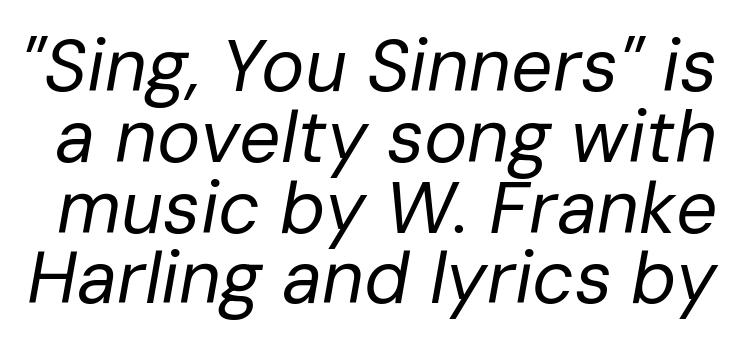
The rendering applies a slant to the glyphs. This sample has the flowing, uneven cadence of proportional lettering. Rows of type sit shoulder to shoulder in the vertical direction. A bare baseline throughout the passage.
